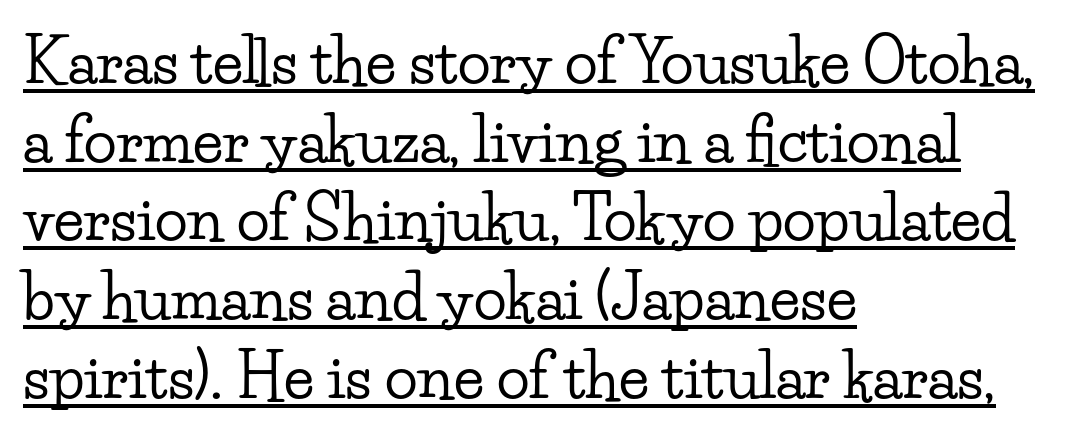
Q: Is the text italic (slanted)? A: No, it is upright.
Q: Is the typeface a serif or a sans-serif typeface? A: Serif.
Q: Is the text underlined? A: Yes.
Q: How is the paragraph aligned? A: Left-aligned.
Q: Is the spacing between letters normal or unusually wide? A: Normal.
Q: Is the spacing between lines tight, normal or loose? A: Normal.
Q: Width (condensed, normal, or wide)? A: Wide.
Q: Stroke contrast? A: Low.
Q: x-height? A: Small.
Q: Monospaced? A: No.
